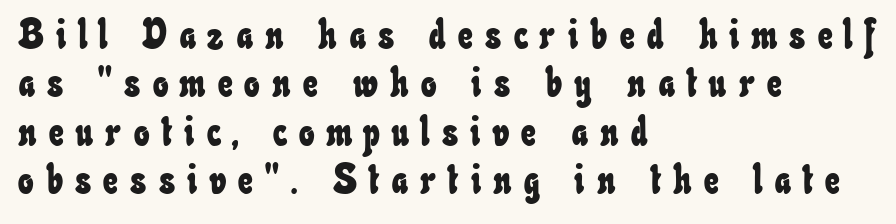
Q: Is the text underlined? A: No.
Q: How is the paragraph aligned? A: Left-aligned.
Q: Is the spacing between letters normal or unusually wide? A: Unusually wide.
Q: Width (condensed, normal, or wide)? A: Condensed.
Q: Stroke contrast? A: Low.
Q: x-height? A: Small.
Q: Monospaced? A: No.
